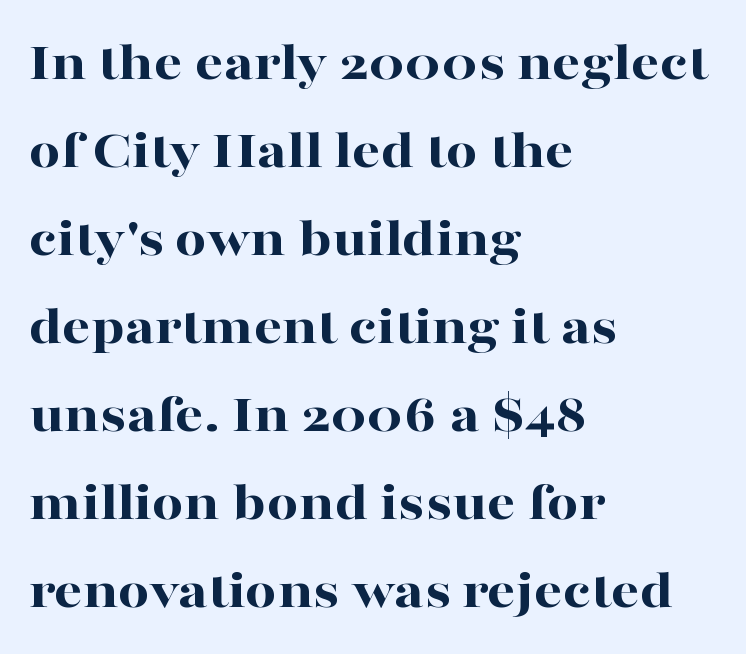
The image shows 56 px bold, wide serif type, upright; set left-aligned, normal line spacing (1.57x), normal letter spacing, not underlined; high stroke contrast and a medium x-height.
